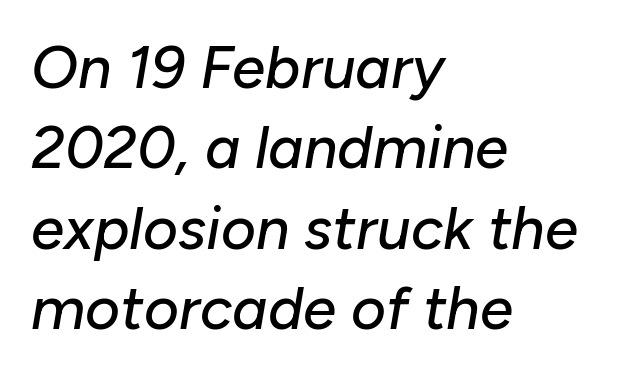
Q: Is the text italic (slanted)? A: Yes, it leans right by about 10 degrees.
Q: Is the text underlined? A: No.
Q: How is the paragraph aligned? A: Left-aligned.
Q: Is the spacing between letters normal or unusually wide? A: Normal.
Q: Is the spacing between lines tight, normal or loose? A: Normal.
Q: Width (condensed, normal, or wide)? A: Normal.
Q: Stroke contrast? A: Low.
Q: x-height? A: Medium.
Q: Monospaced? A: No.
